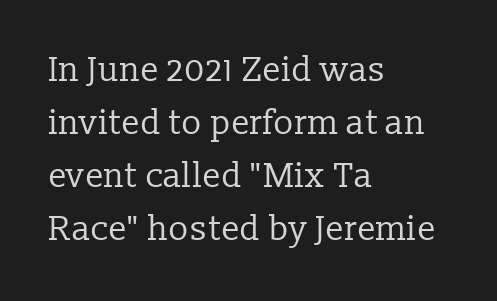
Q: Is the text bold? A: No.
Q: Is the text italic (slanted)? A: No, it is upright.
Q: Is the typeface a serif or a sans-serif typeface? A: Serif.
Q: Is the text underlined? A: No.
Q: How is the paragraph aligned? A: Left-aligned.
Q: Is the spacing between letters normal or unusually wide? A: Normal.
Q: Is the spacing between lines tight, normal or loose? A: Normal.
Q: Width (condensed, normal, or wide)? A: Normal.
Q: Stroke contrast? A: Low.
Q: x-height? A: Medium.
Q: Monospaced? A: No.
